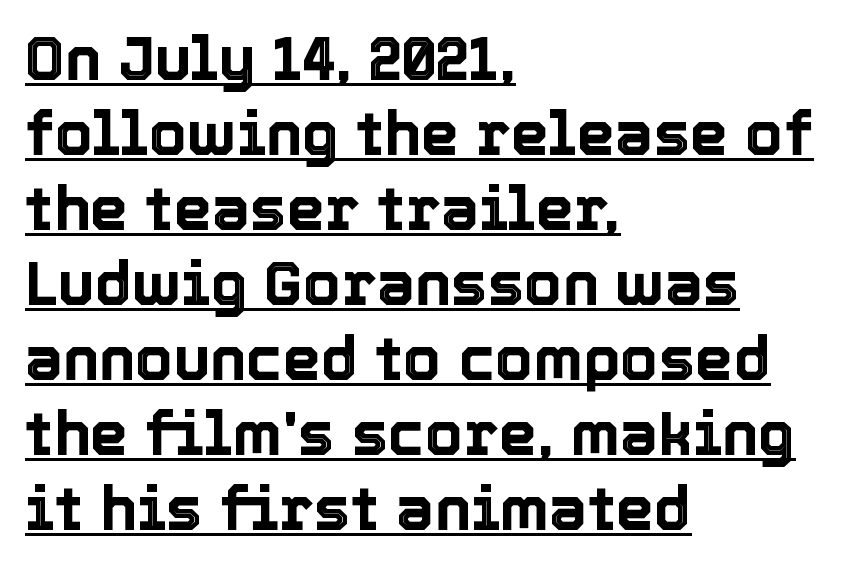
{"italic": "no", "width": "normal", "x_height": "medium", "monospaced": "no", "underline": "yes", "align": "left", "line_spacing_ratio": 1.23, "letter_spacing": "normal", "letter_spacing_em": 0.0, "glyph_px": 61}
